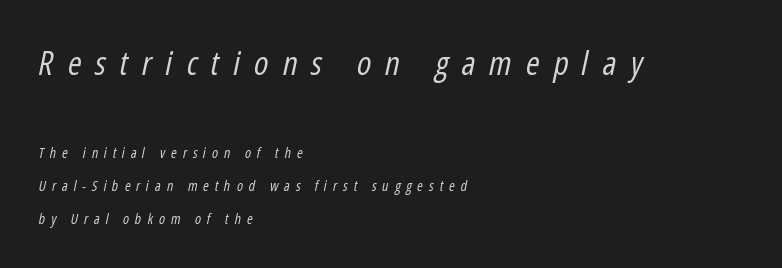
The image shows 33 px regular-weight, condensed type, italic (leaning right); set left-aligned, loose line spacing (2.35x), unusually wide letter spacing (+0.42 em), not underlined; the first (top) block is 2.36x larger; low stroke contrast and a medium x-height.
